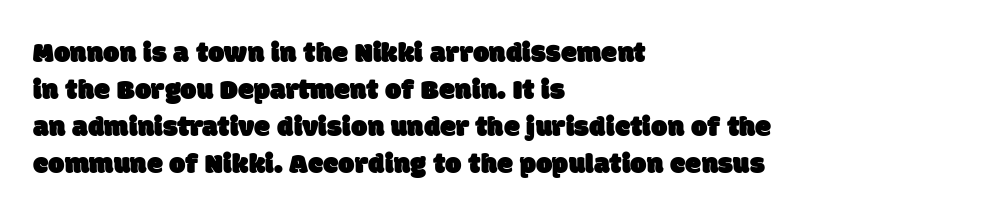
Q: Is the typeface a serif or a sans-serif typeface? A: Sans-serif.
Q: Is the text underlined? A: No.
Q: How is the paragraph aligned? A: Left-aligned.
Q: Is the spacing between letters normal or unusually wide? A: Normal.
Q: Is the spacing between lines tight, normal or loose? A: Normal.
Q: Width (condensed, normal, or wide)? A: Normal.
Q: Stroke contrast? A: Low.
Q: x-height? A: Large.
Q: Monospaced? A: No.
